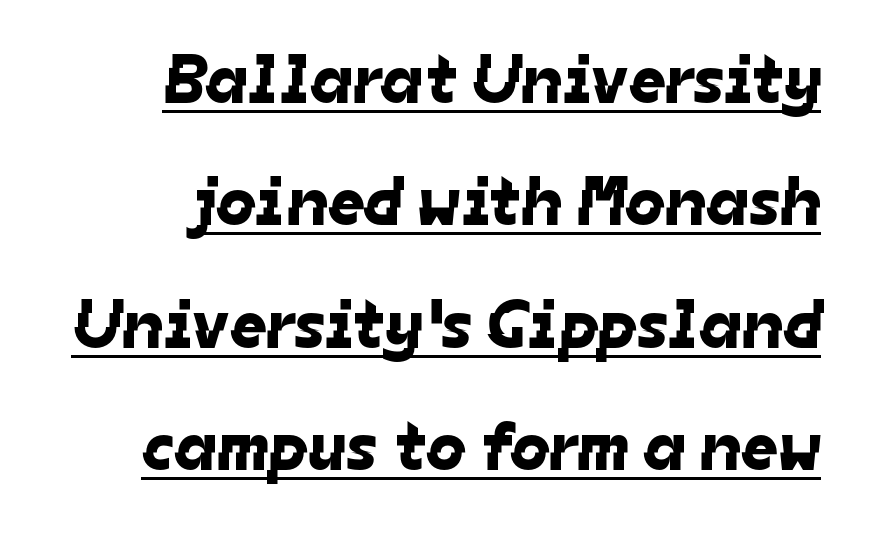
Think of a printed novel: that variable character pitch is what you see here. The letterforms sit shoulder to shoulder at normal distance. A typesetter would label this face a sans. A baseline rule has been typeset under these characters.
